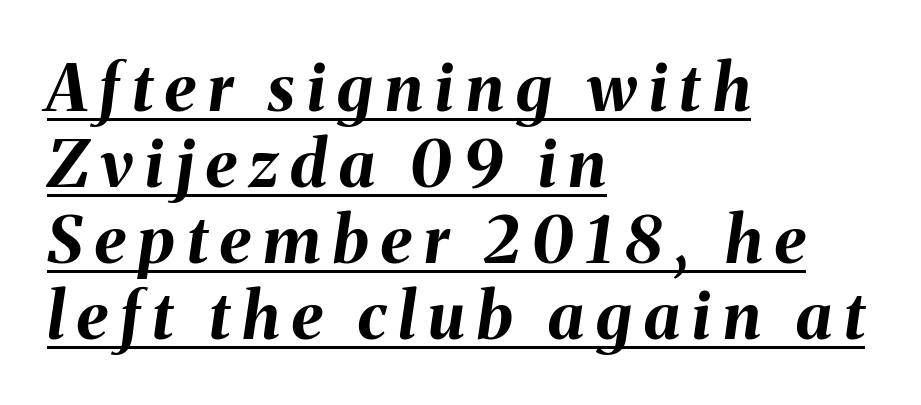
The image shows 65 px bold type, italic (leaning right); set left-aligned, line spacing 1.17x, underlined; medium stroke contrast and a medium x-height.
